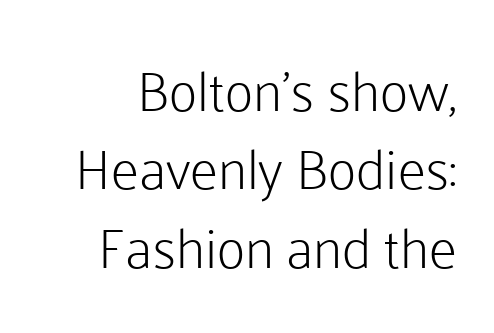
Q: Is the text bold? A: No.
Q: Is the text italic (slanted)? A: No, it is upright.
Q: Is the typeface a serif or a sans-serif typeface? A: Sans-serif.
Q: Is the text underlined? A: No.
Q: Is the spacing between letters normal or unusually wide? A: Normal.
Q: Is the spacing between lines tight, normal or loose? A: Normal.
Q: Width (condensed, normal, or wide)? A: Normal.
Q: Stroke contrast? A: Low.
Q: x-height? A: Medium.
Q: Monospaced? A: No.
